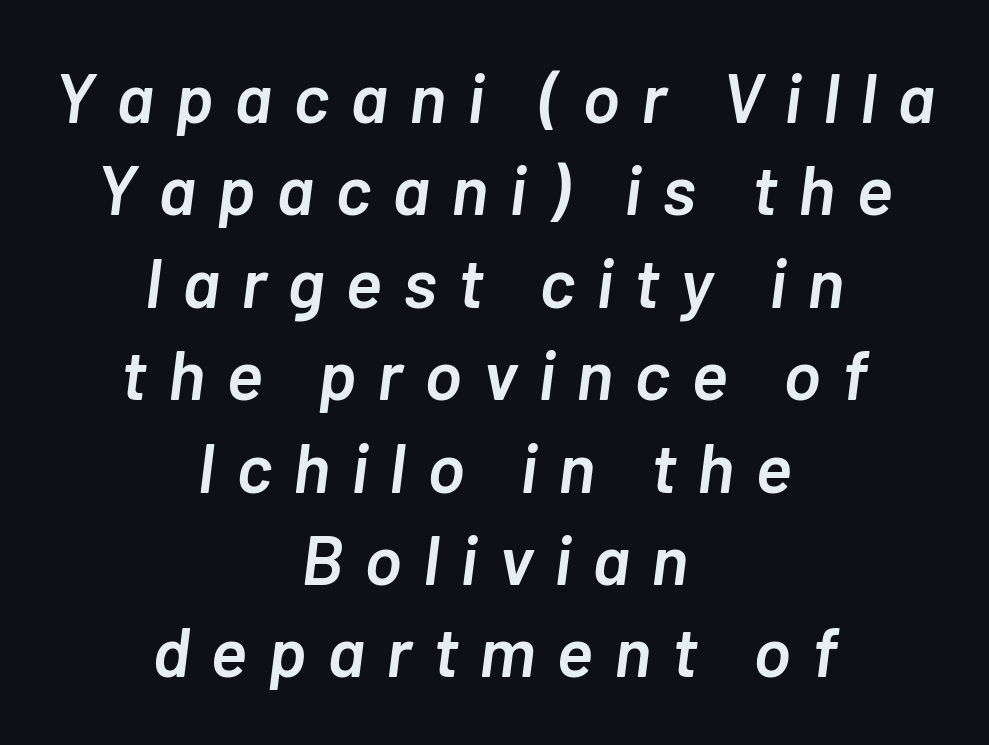
Q: Is the text bold? A: Semi-bold.
Q: Is the text italic (slanted)? A: Yes, it leans right by about 7 degrees.
Q: Is the text underlined? A: No.
Q: How is the paragraph aligned? A: Centered.
Q: Is the spacing between letters normal or unusually wide? A: Unusually wide.
Q: Is the spacing between lines tight, normal or loose? A: Normal.
Q: Width (condensed, normal, or wide)? A: Normal.
Q: Stroke contrast? A: Low.
Q: x-height? A: Medium.
Q: Monospaced? A: No.
